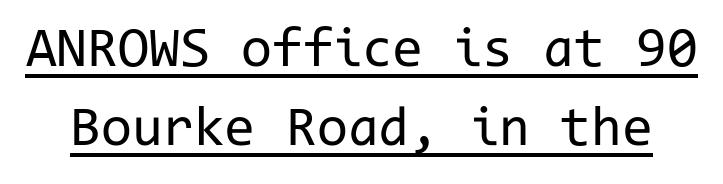
Q: Is the text bold? A: No.
Q: Is the text italic (slanted)? A: No, it is upright.
Q: Is the typeface a serif or a sans-serif typeface? A: Sans-serif.
Q: Is the text underlined? A: Yes.
Q: Is the spacing between letters normal or unusually wide? A: Normal.
Q: Is the spacing between lines tight, normal or loose? A: Normal.
Q: Width (condensed, normal, or wide)? A: Normal.
Q: Stroke contrast? A: Low.
Q: x-height? A: Medium.
Q: Monospaced? A: Yes.
